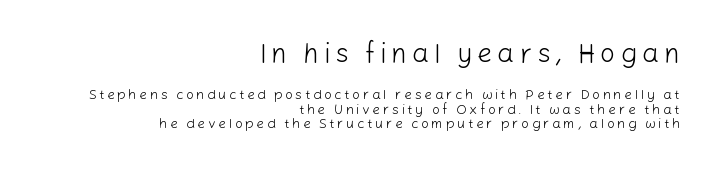
{"italic": "no", "bold": "no", "underline": "no", "align": "right", "line_spacing": "tight", "line_spacing_ratio": 1.05, "larger_block": "first", "size_ratio": 1.93, "glyph_px": 27}
